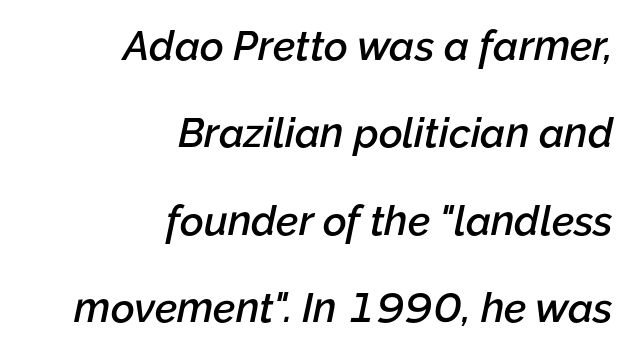
Q: Is the text bold? A: Semi-bold.
Q: Is the text italic (slanted)? A: Yes, it leans right by about 12 degrees.
Q: Is the text underlined? A: No.
Q: How is the paragraph aligned? A: Right-aligned.
Q: Is the spacing between letters normal or unusually wide? A: Normal.
Q: Is the spacing between lines tight, normal or loose? A: Loose.
Q: Width (condensed, normal, or wide)? A: Normal.
Q: Stroke contrast? A: Low.
Q: x-height? A: Medium.
Q: Monospaced? A: No.
